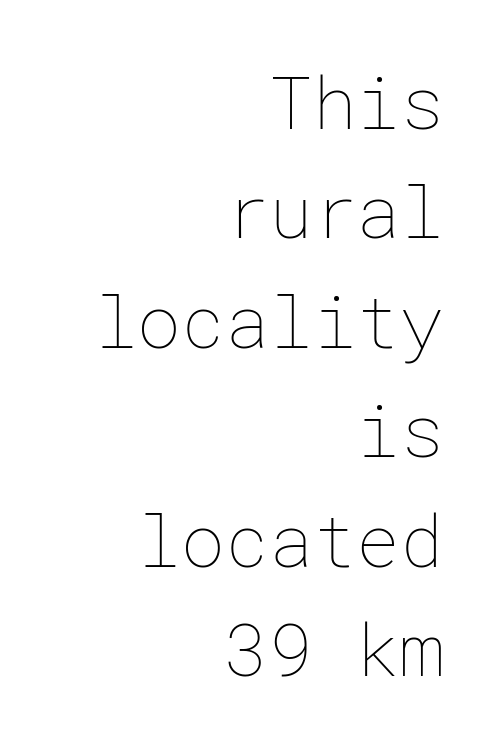
The image shows 73 px thin type, upright; set right-aligned, normal line spacing (1.5x), normal letter spacing, not underlined; low stroke contrast and a medium x-height.
